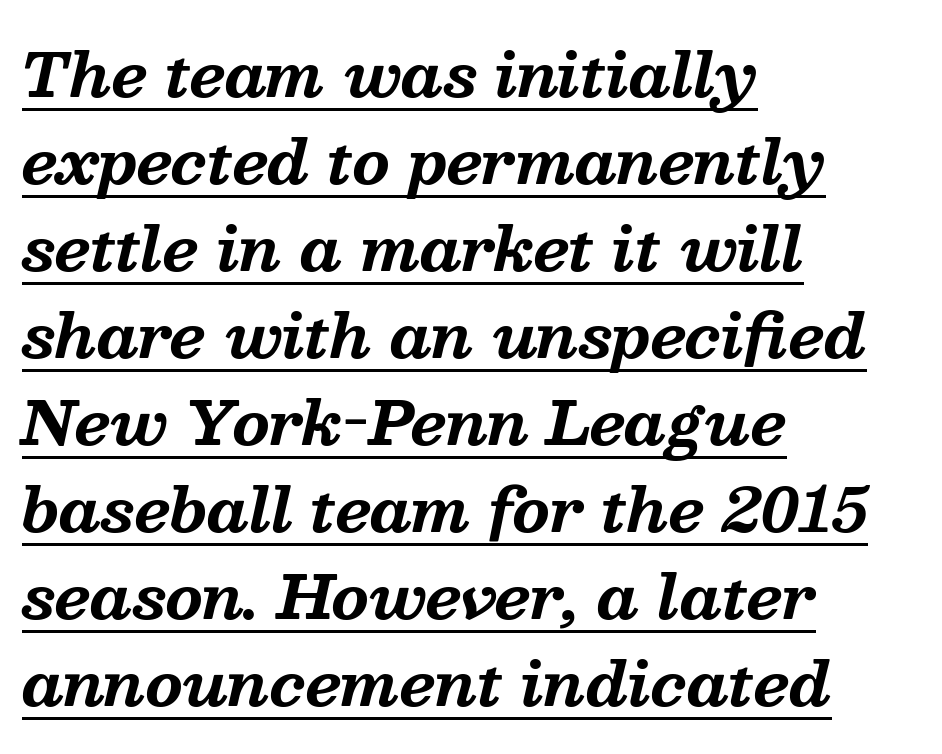
{"serif": "yes", "italic": "yes", "lean": "right", "slant_degrees": 13, "bold": "yes", "weight": "bold", "width": "normal", "stroke_contrast": "medium", "x_height": "medium", "monospaced": "no", "underline": "yes", "align": "left", "line_spacing": "normal", "line_spacing_ratio": 1.45, "letter_spacing": "normal", "letter_spacing_em": 0.0, "glyph_px": 60}
